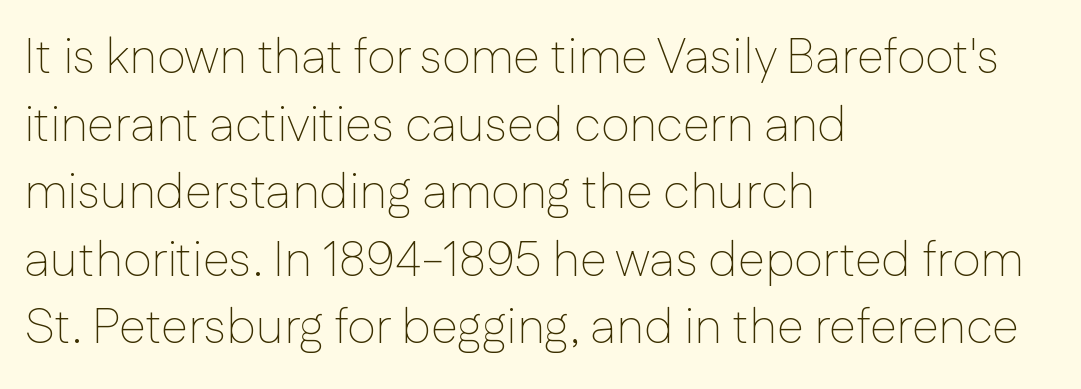
{"serif": "no", "italic": "no", "bold": "no", "weight": "thin", "width": "normal", "stroke_contrast": "low", "x_height": "medium", "monospaced": "no", "underline": "no", "align": "left", "line_spacing": "normal", "line_spacing_ratio": 1.38, "letter_spacing": "normal", "letter_spacing_em": 0.0, "glyph_px": 49}
